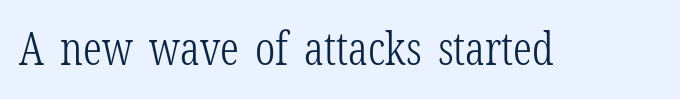
Q: Is the text bold? A: No.
Q: Is the text italic (slanted)? A: No, it is upright.
Q: Is the typeface a serif or a sans-serif typeface? A: Serif.
Q: Is the text underlined? A: No.
Q: Is the spacing between letters normal or unusually wide? A: Normal.
Q: Width (condensed, normal, or wide)? A: Condensed.
Q: Stroke contrast? A: Low.
Q: x-height? A: Medium.
Q: Monospaced? A: No.
